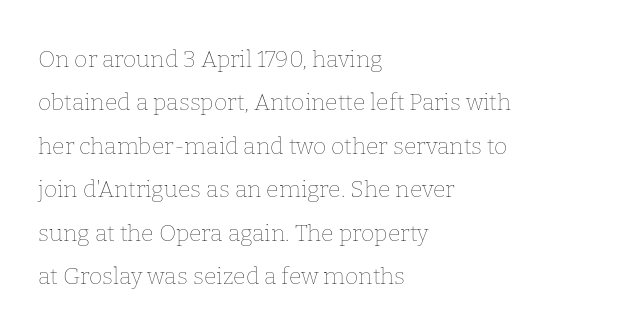
{"italic": "no", "bold": "no", "underline": "no", "align": "left", "line_spacing_ratio": 1.89, "letter_spacing": "normal", "letter_spacing_em": 0.0, "glyph_px": 23}
